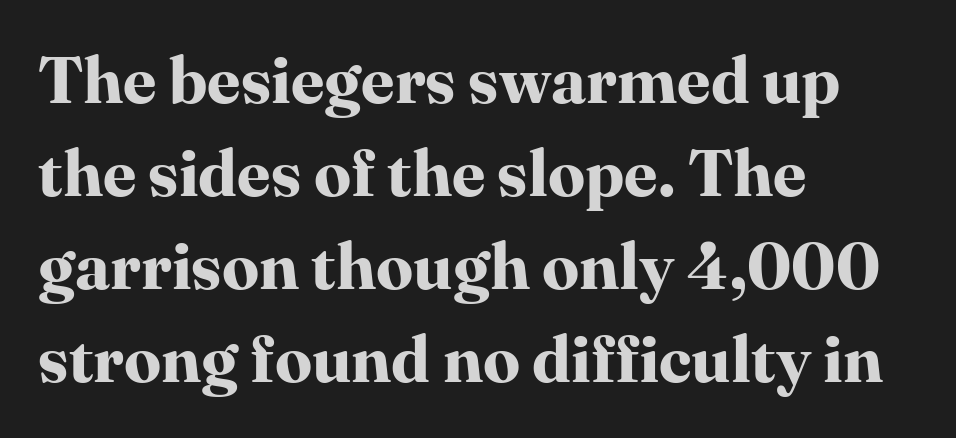
Q: Is the text bold? A: Yes.
Q: Is the text italic (slanted)? A: No, it is upright.
Q: Is the typeface a serif or a sans-serif typeface? A: Serif.
Q: Is the text underlined? A: No.
Q: How is the paragraph aligned? A: Left-aligned.
Q: Is the spacing between letters normal or unusually wide? A: Normal.
Q: Is the spacing between lines tight, normal or loose? A: Normal.
Q: Width (condensed, normal, or wide)? A: Normal.
Q: Stroke contrast? A: High.
Q: x-height? A: Medium.
Q: Monospaced? A: No.
